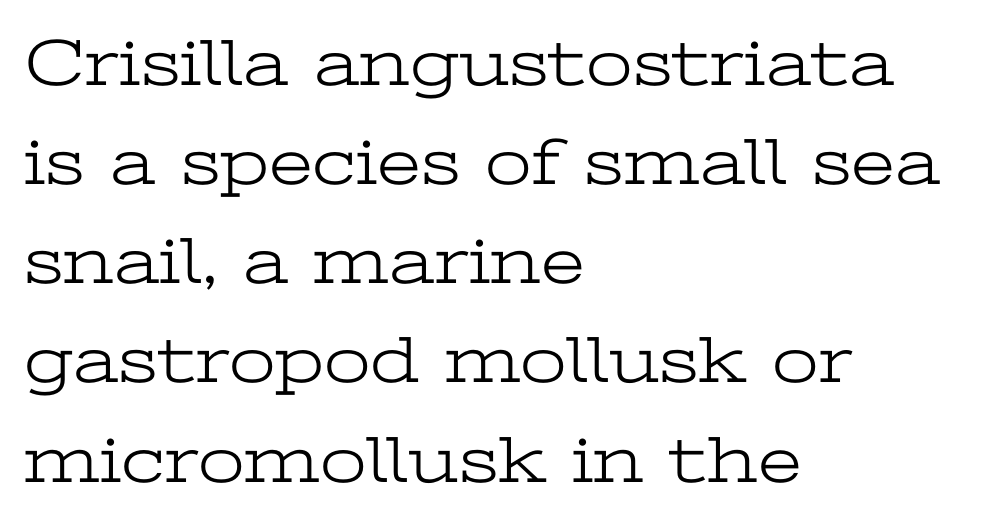
Descenders are the only things crossing below the line. Weight: regular or lighter. These lines keep a tight, regular rhythm from letter to letter. It's the straight-up-and-down kind of type. This block has exactly the height ordinary leading produces. The rag falls on the right side of this text block.
